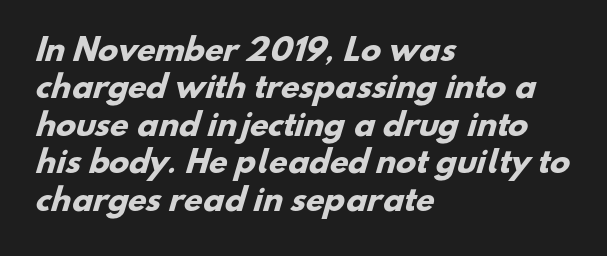
{"serif": "no", "bold": "yes", "weight": "heavy", "width": "normal", "stroke_contrast": "low", "x_height": "small", "monospaced": "no", "underline": "no", "align": "left", "line_spacing": "normal", "line_spacing_ratio": 1.25, "letter_spacing": "normal", "letter_spacing_em": 0.0, "glyph_px": 30}
